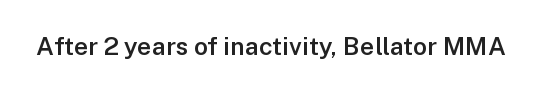
The image shows 25 px text type, upright; set normal letter spacing, not underlined.
